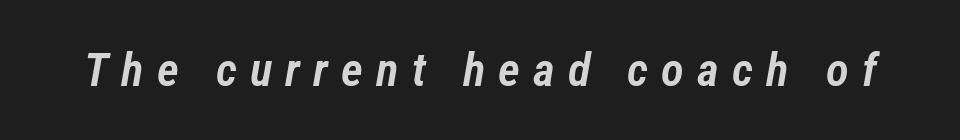
The image shows 47 px semibold, condensed type, italic (leaning right); set unusually wide letter spacing (+0.28 em), not underlined; low stroke contrast and a medium x-height.
